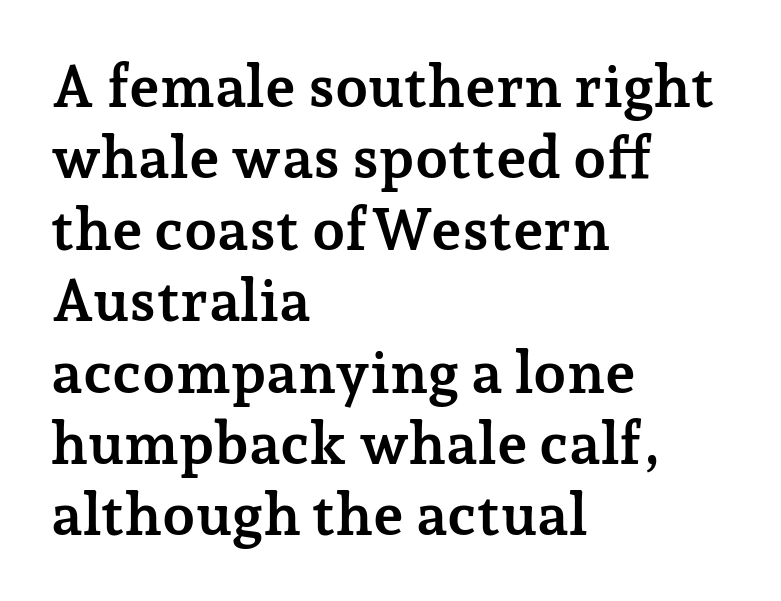
{"serif": "yes", "italic": "no", "bold": "yes", "weight": "semibold", "width": "normal", "stroke_contrast": "low", "x_height": "medium", "monospaced": "no", "underline": "no", "align": "left", "line_spacing_ratio": 1.21, "letter_spacing": "normal", "letter_spacing_em": 0.0, "glyph_px": 59}
